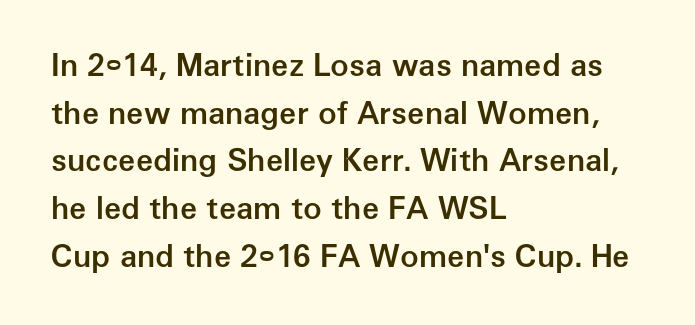
Q: Is the text bold? A: Semi-bold.
Q: Is the text italic (slanted)? A: No, it is upright.
Q: Is the typeface a serif or a sans-serif typeface? A: Sans-serif.
Q: Is the text underlined? A: No.
Q: How is the paragraph aligned? A: Left-aligned.
Q: Is the spacing between letters normal or unusually wide? A: Normal.
Q: Is the spacing between lines tight, normal or loose? A: Normal.
Q: Width (condensed, normal, or wide)? A: Normal.
Q: Stroke contrast? A: Low.
Q: x-height? A: Medium.
Q: Monospaced? A: No.
